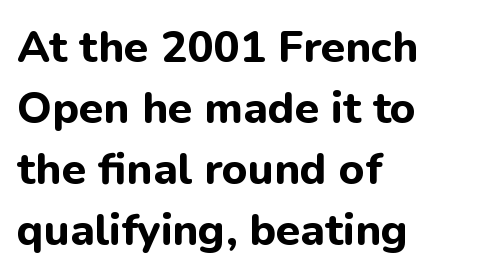
{"serif": "no", "italic": "no", "bold": "yes", "weight": "bold", "width": "normal", "stroke_contrast": "low", "x_height": "medium", "monospaced": "no", "underline": "no", "align": "left", "line_spacing": "normal", "line_spacing_ratio": 1.39, "letter_spacing": "normal", "letter_spacing_em": 0.0, "glyph_px": 44}
